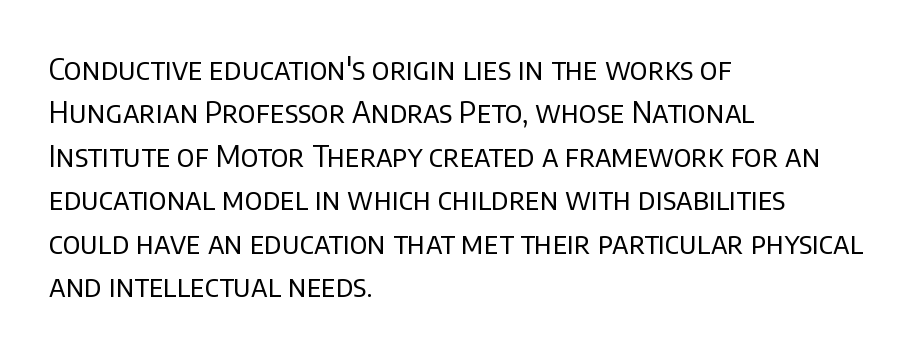
{"serif": "no", "italic": "no", "bold": "no", "weight": "regular", "width": "normal", "stroke_contrast": "low", "x_height": "large", "monospaced": "no", "underline": "no", "align": "left", "line_spacing": "normal", "line_spacing_ratio": 1.45, "letter_spacing": "normal", "letter_spacing_em": 0.0, "glyph_px": 30}
